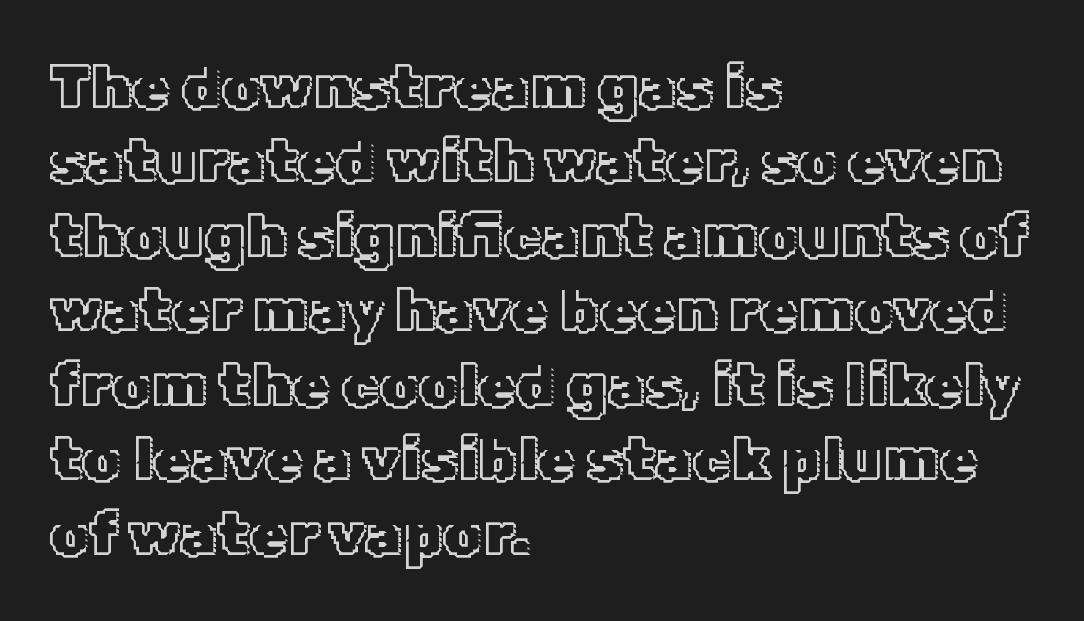
Rendered with straight, roman letterforms. The lines in this sample share a left origin and differ only in where they stop. The rendering keeps characters at their native spacing. Lines of text with bare space underneath. The face used here is proportionally spaced, like ordinary book or web type.
